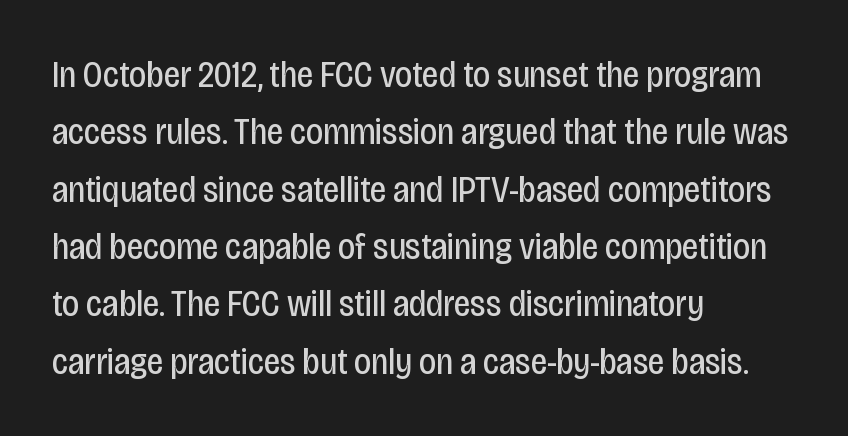
{"serif": "no", "italic": "no", "bold": "no", "weight": "regular", "width": "condensed", "stroke_contrast": "low", "x_height": "large", "monospaced": "no", "underline": "no", "align": "left", "line_spacing": "normal", "line_spacing_ratio": 1.55, "letter_spacing": "normal", "letter_spacing_em": 0.0, "glyph_px": 37}
